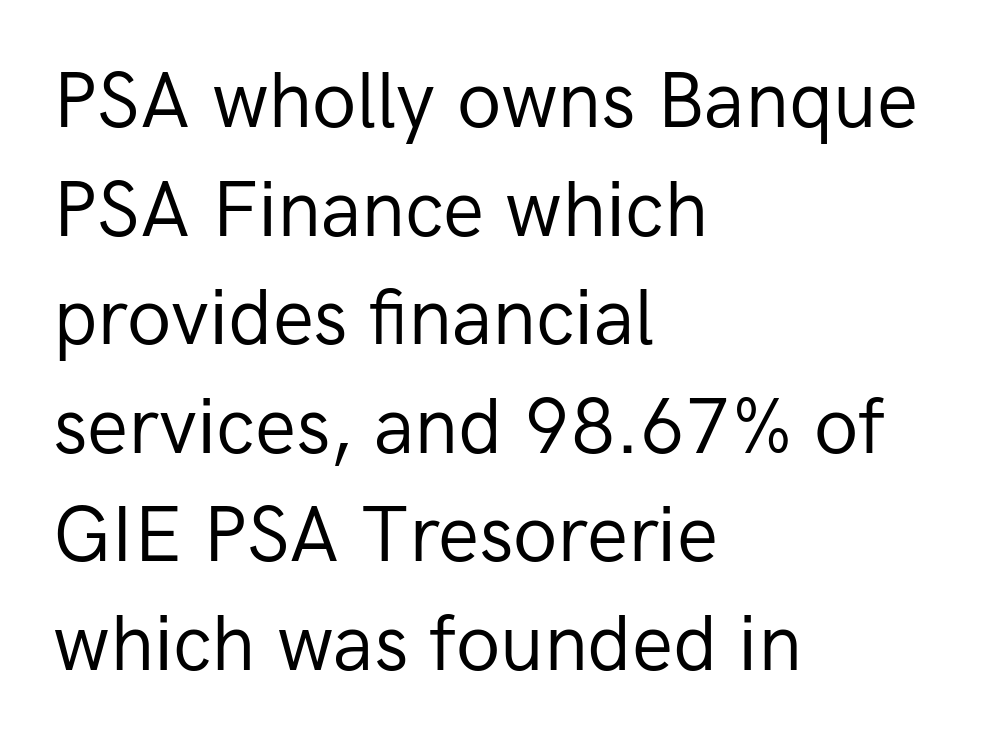
Q: Is the text bold? A: No.
Q: Is the text italic (slanted)? A: No, it is upright.
Q: Is the typeface a serif or a sans-serif typeface? A: Sans-serif.
Q: Is the text underlined? A: No.
Q: How is the paragraph aligned? A: Left-aligned.
Q: Is the spacing between letters normal or unusually wide? A: Normal.
Q: Is the spacing between lines tight, normal or loose? A: Normal.
Q: Width (condensed, normal, or wide)? A: Normal.
Q: Stroke contrast? A: Low.
Q: x-height? A: Medium.
Q: Monospaced? A: No.
